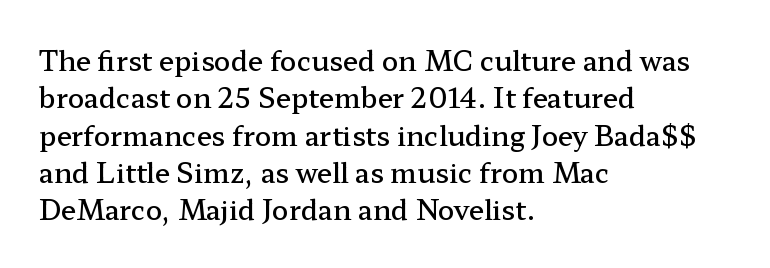
The image shows 27 px text type, upright; set left-aligned, normal line spacing (1.38x), normal letter spacing, not underlined.
